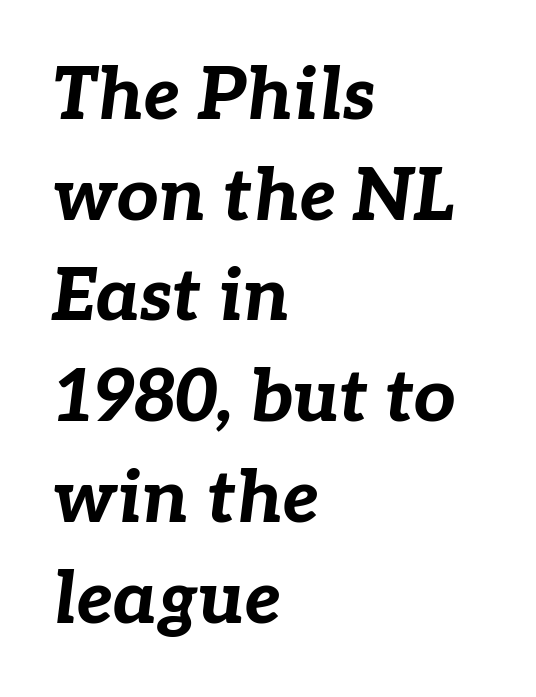
Q: Is the text bold? A: Yes.
Q: Is the text italic (slanted)? A: Yes, it leans right by about 7 degrees.
Q: Is the text underlined? A: No.
Q: How is the paragraph aligned? A: Left-aligned.
Q: Is the spacing between letters normal or unusually wide? A: Normal.
Q: Is the spacing between lines tight, normal or loose? A: Normal.
Q: Width (condensed, normal, or wide)? A: Normal.
Q: Stroke contrast? A: Low.
Q: x-height? A: Medium.
Q: Monospaced? A: No.
